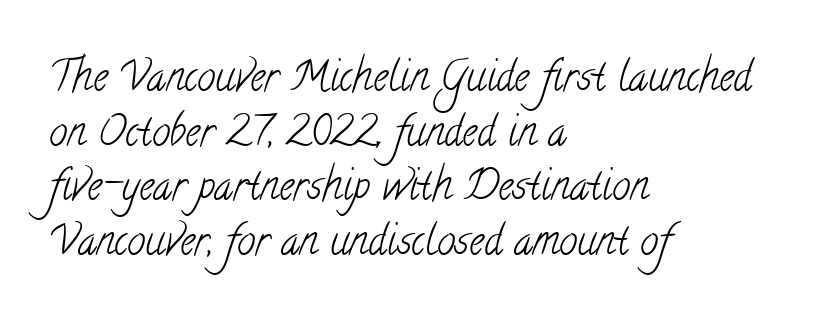
{"serif": "yes", "bold": "no", "weight": "light", "width": "condensed", "stroke_contrast": "low", "x_height": "small", "monospaced": "no", "underline": "no", "align": "left", "line_spacing": "normal", "line_spacing_ratio": 1.33, "letter_spacing": "normal", "letter_spacing_em": 0.0, "glyph_px": 41}
